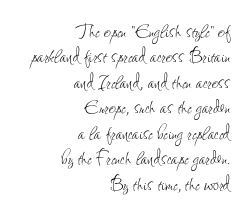
Q: Is the text bold? A: No.
Q: Is the text italic (slanted)? A: Yes.
Q: Is the text underlined? A: No.
Q: How is the paragraph aligned? A: Right-aligned.
Q: Is the spacing between letters normal or unusually wide? A: Normal.
Q: Is the spacing between lines tight, normal or loose? A: Tight.
